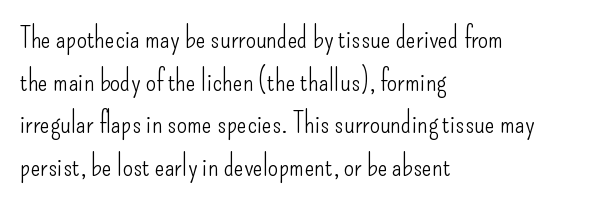
Q: Is the text bold? A: No.
Q: Is the text italic (slanted)? A: No, it is upright.
Q: Is the typeface a serif or a sans-serif typeface? A: Sans-serif.
Q: Is the text underlined? A: No.
Q: How is the paragraph aligned? A: Left-aligned.
Q: Is the spacing between letters normal or unusually wide? A: Normal.
Q: Is the spacing between lines tight, normal or loose? A: Normal.
Q: Width (condensed, normal, or wide)? A: Condensed.
Q: Stroke contrast? A: Low.
Q: x-height? A: Small.
Q: Monospaced? A: No.
